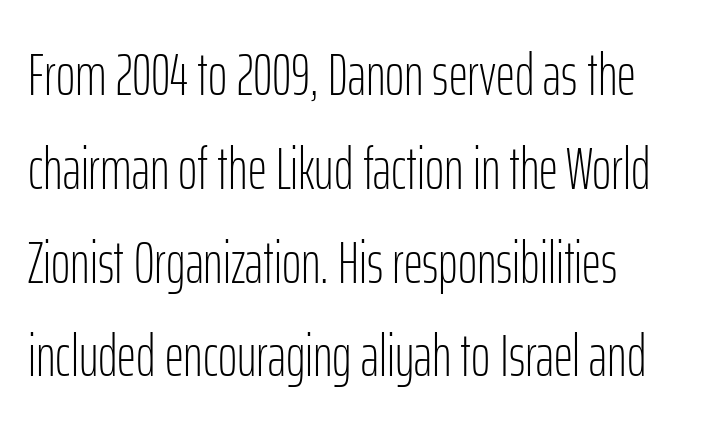
{"serif": "no", "italic": "no", "bold": "no", "weight": "light", "width": "condensed", "stroke_contrast": "low", "x_height": "medium", "monospaced": "no", "underline": "no", "align": "left", "line_spacing": "normal", "line_spacing_ratio": 1.59, "letter_spacing": "normal", "letter_spacing_em": 0.0, "glyph_px": 59}
